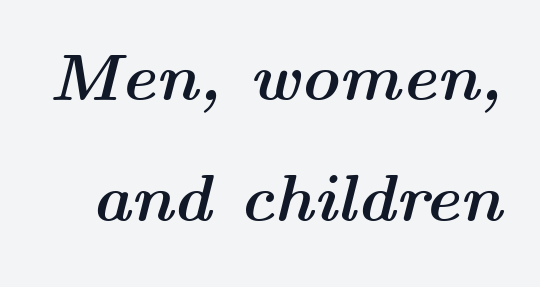
Heft: maximum for text — a bold. This sample has the flowing, uneven cadence of proportional lettering. This rendering features lettering with no underline. Words appear dense and cohesive because spacing is normal. The whole block is typeset with a tilt.
